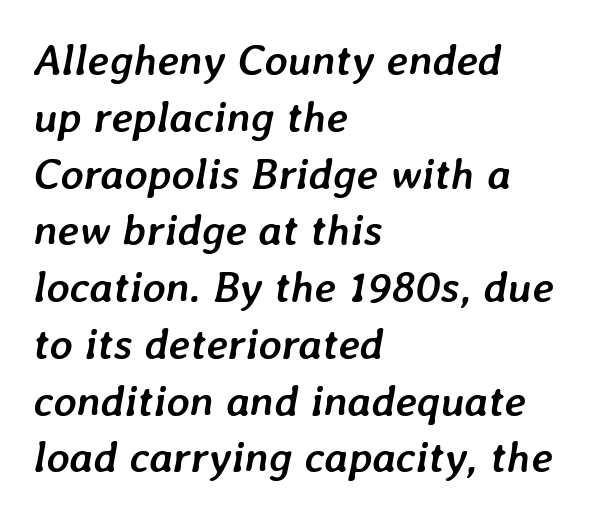
{"italic": "yes", "lean": "right", "slant_degrees": 7, "bold": "yes", "weight": "semibold", "width": "normal", "stroke_contrast": "low", "x_height": "medium", "monospaced": "no", "underline": "no", "align": "left", "line_spacing": "normal", "line_spacing_ratio": 1.29, "letter_spacing": "normal", "letter_spacing_em": 0.0, "glyph_px": 44}
